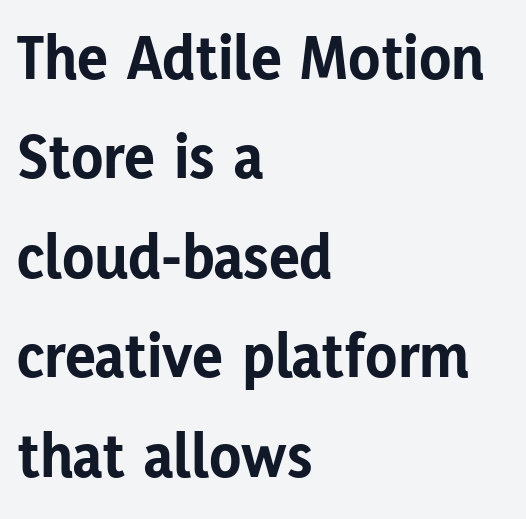
The image shows 65 px bold sans-serif type, upright; set left-aligned, normal line spacing (1.53x), normal letter spacing, not underlined; low stroke contrast and a medium x-height.
